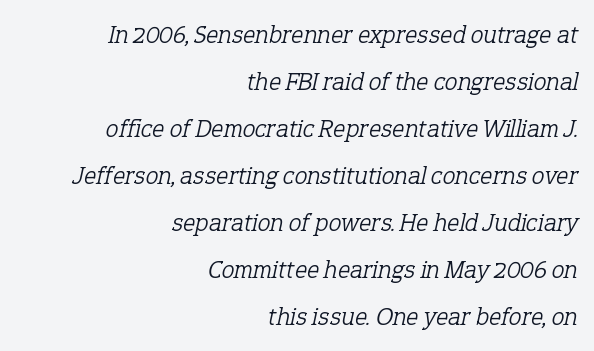
The baseline area is clear. These lines keep a tight, regular rhythm from letter to letter. This sample uses an oblique cut, with every glyph tilted off the vertical. Right-aligned paragraph, ragged on the left.
